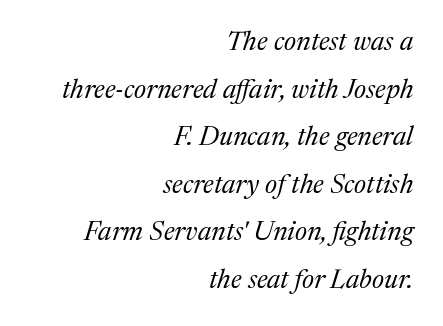
The image shows 27 px text type, italic (leaning right); set right-aligned, line spacing 1.76x, normal letter spacing, not underlined.
